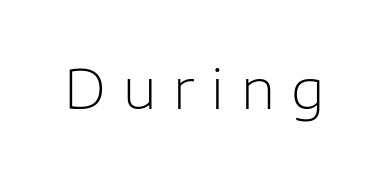
{"serif": "no", "italic": "no", "bold": "no", "weight": "light", "width": "normal", "stroke_contrast": "low", "x_height": "medium", "monospaced": "no", "underline": "no", "letter_spacing": "wide", "letter_spacing_em": 0.31, "glyph_px": 54}
